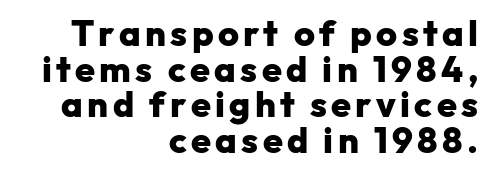
Does the weight exceed regular? Yes, all the way to bold. The space directly below the letters is spotless. Successive baselines arrive quickly, one right under another. In CSS terms this would be text-align: right.
